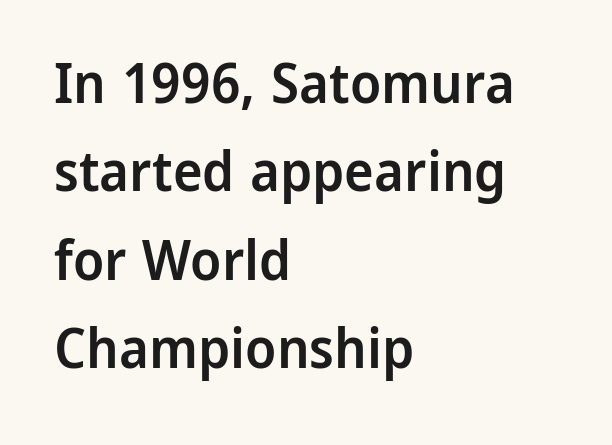
Q: Is the text bold? A: Semi-bold.
Q: Is the text italic (slanted)? A: No, it is upright.
Q: Is the typeface a serif or a sans-serif typeface? A: Sans-serif.
Q: Is the text underlined? A: No.
Q: How is the paragraph aligned? A: Left-aligned.
Q: Is the spacing between letters normal or unusually wide? A: Normal.
Q: Is the spacing between lines tight, normal or loose? A: Normal.
Q: Width (condensed, normal, or wide)? A: Normal.
Q: Stroke contrast? A: Low.
Q: x-height? A: Medium.
Q: Monospaced? A: No.
